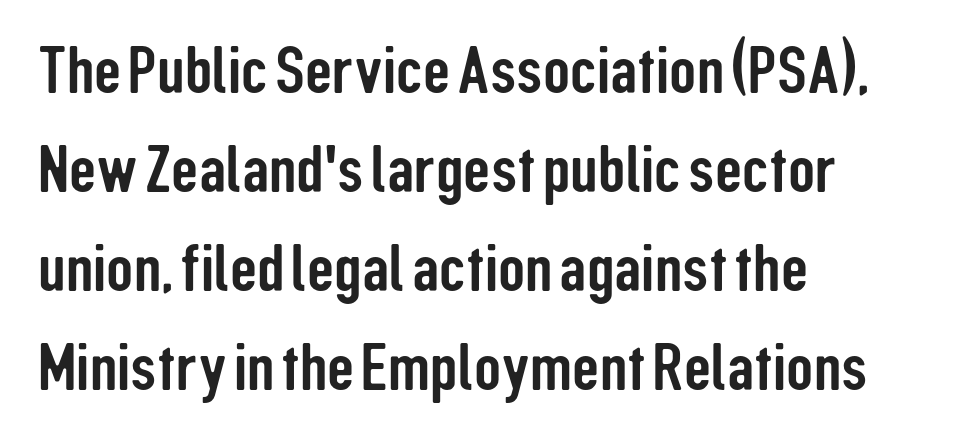
Q: Is the text italic (slanted)? A: No, it is upright.
Q: Is the typeface a serif or a sans-serif typeface? A: Sans-serif.
Q: Is the text underlined? A: No.
Q: How is the paragraph aligned? A: Left-aligned.
Q: Is the spacing between letters normal or unusually wide? A: Normal.
Q: Is the spacing between lines tight, normal or loose? A: Normal.
Q: Width (condensed, normal, or wide)? A: Condensed.
Q: Stroke contrast? A: Low.
Q: x-height? A: Medium.
Q: Monospaced? A: No.
